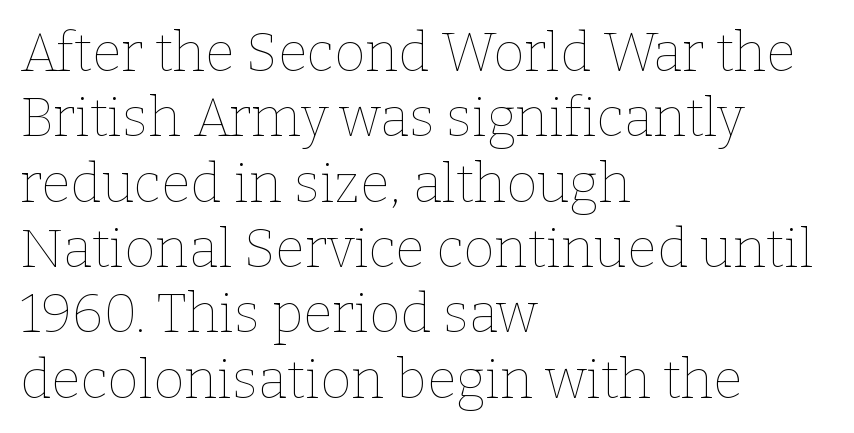
Q: Is the text bold? A: No.
Q: Is the text italic (slanted)? A: No, it is upright.
Q: Is the text underlined? A: No.
Q: How is the paragraph aligned? A: Left-aligned.
Q: Is the spacing between letters normal or unusually wide? A: Normal.
Q: Width (condensed, normal, or wide)? A: Normal.
Q: Stroke contrast? A: Low.
Q: x-height? A: Medium.
Q: Monospaced? A: No.
